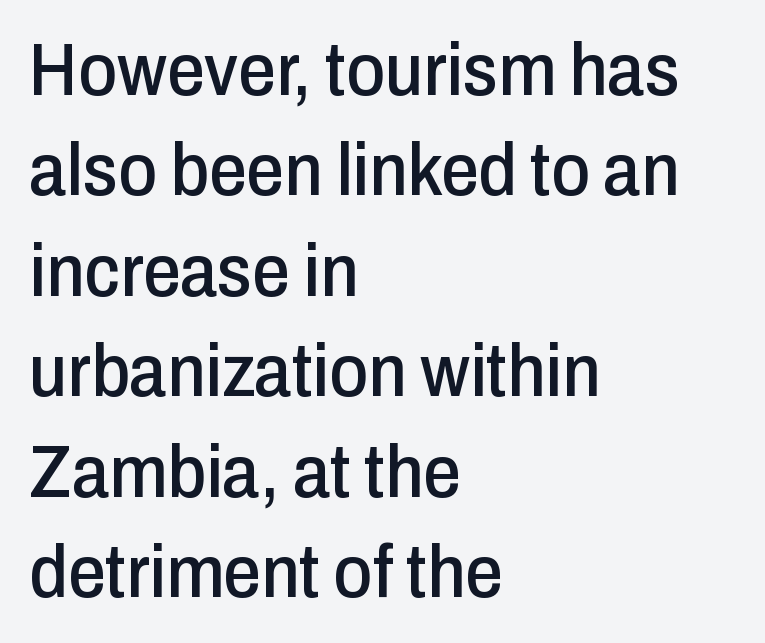
Q: Is the text italic (slanted)? A: No, it is upright.
Q: Is the typeface a serif or a sans-serif typeface? A: Sans-serif.
Q: Is the text underlined? A: No.
Q: How is the paragraph aligned? A: Left-aligned.
Q: Is the spacing between letters normal or unusually wide? A: Normal.
Q: Is the spacing between lines tight, normal or loose? A: Normal.
Q: Width (condensed, normal, or wide)? A: Condensed.
Q: Stroke contrast? A: Low.
Q: x-height? A: Medium.
Q: Monospaced? A: No.
